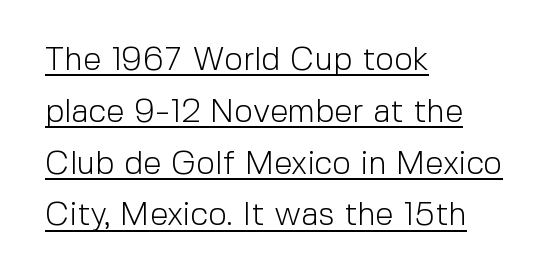
Weight class: somewhere from thin through regular. Students, observe: this is what conventionally led text looks like. These lines stack with their left ends in a neat column. The line texture is even and compact thanks to regular tracking. The lettering holds an erect, upright posture throughout. These lines are rendered in a variable-pitch font.
